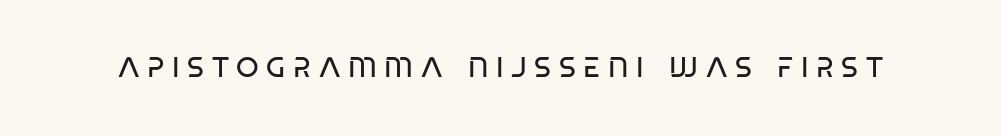
{"serif": "no", "bold": "no", "weight": "regular", "width": "condensed", "stroke_contrast": "low", "x_height": "large", "monospaced": "no", "underline": "no", "letter_spacing": "wide", "letter_spacing_em": 0.26, "glyph_px": 29}
